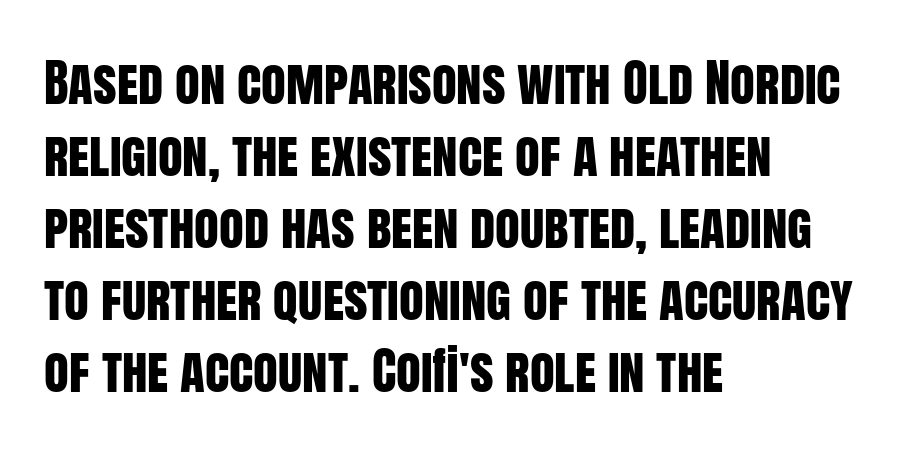
{"serif": "no", "italic": "no", "width": "condensed", "stroke_contrast": "low", "x_height": "large", "monospaced": "no", "underline": "no", "align": "left", "line_spacing": "normal", "line_spacing_ratio": 1.41, "letter_spacing": "normal", "letter_spacing_em": 0.0, "glyph_px": 51}
